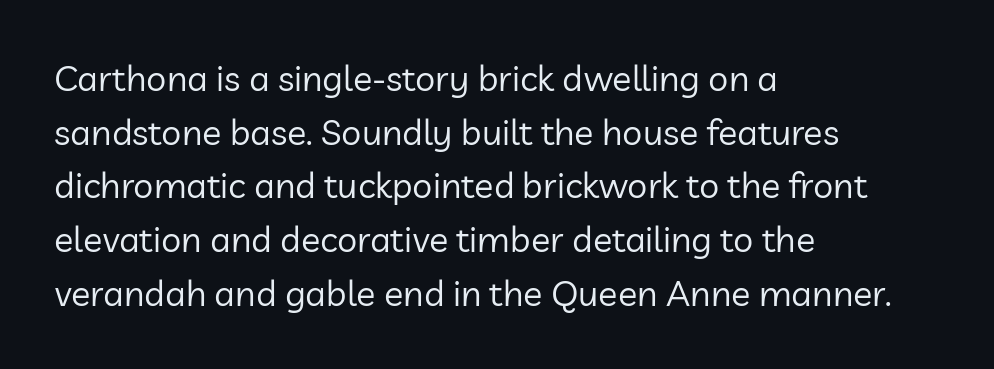
Q: Is the text bold? A: No.
Q: Is the text italic (slanted)? A: No, it is upright.
Q: Is the typeface a serif or a sans-serif typeface? A: Sans-serif.
Q: Is the text underlined? A: No.
Q: How is the paragraph aligned? A: Left-aligned.
Q: Is the spacing between letters normal or unusually wide? A: Normal.
Q: Is the spacing between lines tight, normal or loose? A: Normal.
Q: Width (condensed, normal, or wide)? A: Normal.
Q: Stroke contrast? A: Low.
Q: x-height? A: Medium.
Q: Monospaced? A: No.
